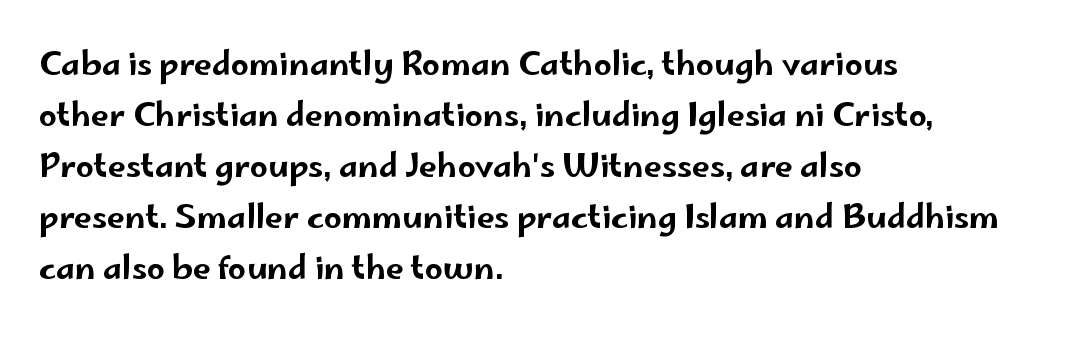
Q: Is the text italic (slanted)? A: No, it is upright.
Q: Is the typeface a serif or a sans-serif typeface? A: Sans-serif.
Q: Is the text underlined? A: No.
Q: How is the paragraph aligned? A: Left-aligned.
Q: Is the spacing between letters normal or unusually wide? A: Normal.
Q: Is the spacing between lines tight, normal or loose? A: Normal.
Q: Width (condensed, normal, or wide)? A: Wide.
Q: Stroke contrast? A: Low.
Q: x-height? A: Small.
Q: Monospaced? A: No.
